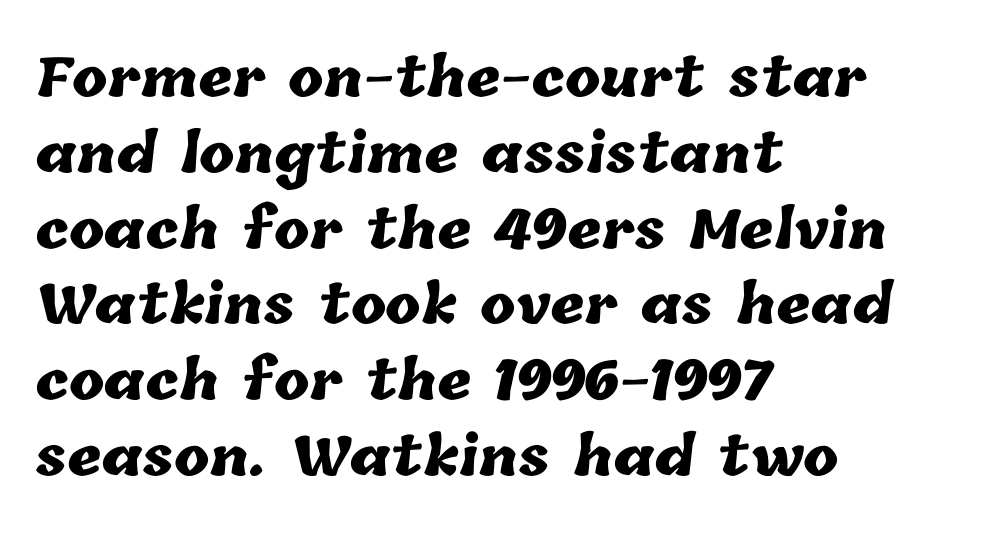
{"bold": "yes", "weight": "heavy", "width": "normal", "stroke_contrast": "low", "x_height": "medium", "monospaced": "no", "underline": "no", "align": "left", "line_spacing": "normal", "line_spacing_ratio": 1.43, "letter_spacing": "normal", "letter_spacing_em": 0.0, "glyph_px": 53}
